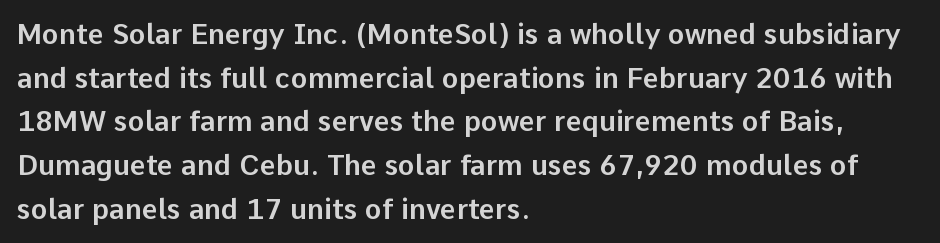
Unmarked baselines from the first word to the last. Honestly, the row spacing looks completely unremarkable. Notice how the passage keeps a crisp vertical edge on the left only. The horizontal fit of the characters is conventional and even. No italicization has been applied; the sample stays upright.
